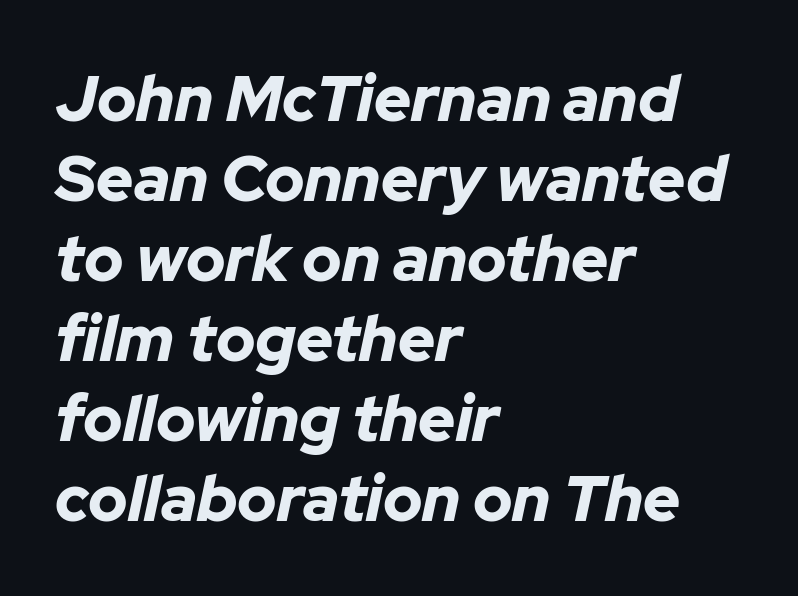
{"italic": "yes", "lean": "right", "slant_degrees": 12, "bold": "yes", "weight": "bold", "width": "normal", "stroke_contrast": "low", "x_height": "medium", "monospaced": "no", "underline": "no", "align": "left", "line_spacing": "normal", "line_spacing_ratio": 1.25, "letter_spacing": "normal", "letter_spacing_em": 0.0, "glyph_px": 64}
